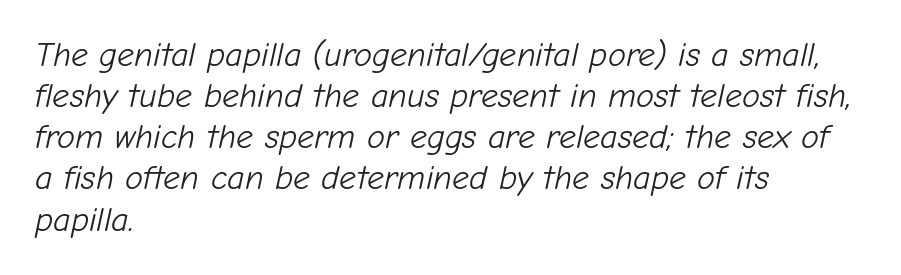
{"italic": "yes", "lean": "right", "slant_degrees": 12, "bold": "no", "weight": "light", "width": "normal", "stroke_contrast": "low", "x_height": "medium", "monospaced": "no", "underline": "no", "align": "left", "line_spacing_ratio": 1.21, "letter_spacing": "normal", "letter_spacing_em": 0.0, "glyph_px": 34}
